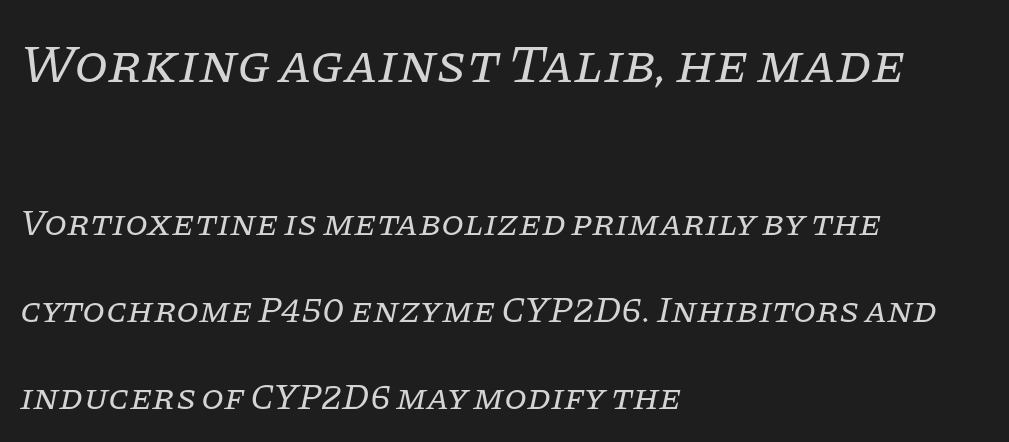
The ragged edge is on the right, which tells us the setting is flush left. Reading down the column, the eye jumps a long way to each next line. Counters stay open thanks to moderate or lighter strokes. Each row of text sits above clean, open space.
